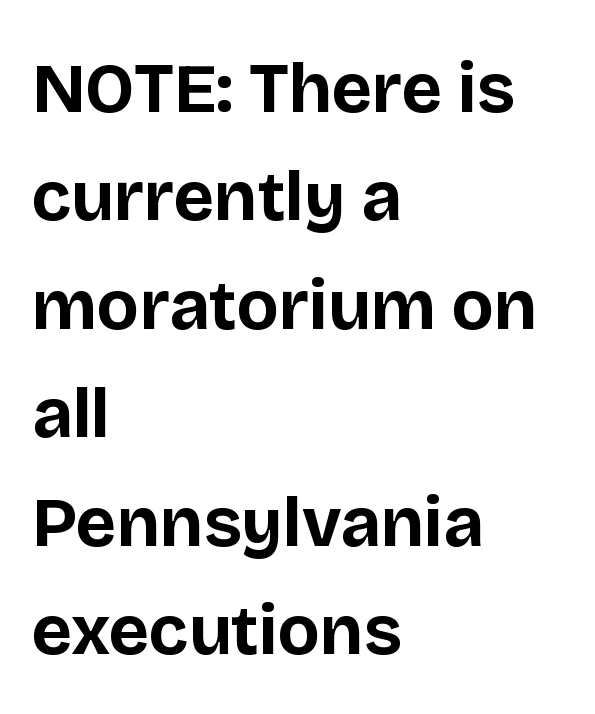
{"serif": "no", "italic": "no", "bold": "yes", "weight": "bold", "width": "normal", "stroke_contrast": "low", "x_height": "large", "monospaced": "no", "underline": "no", "align": "left", "line_spacing": "normal", "line_spacing_ratio": 1.55, "letter_spacing": "normal", "letter_spacing_em": 0.0, "glyph_px": 70}
